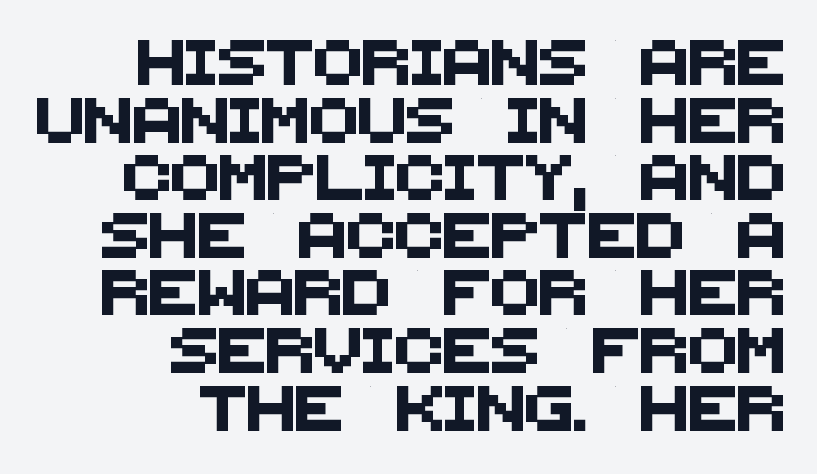
The image shows 45 px sans-serif type; set right-aligned, normal line spacing (1.28x), normal letter spacing, not underlined; medium stroke contrast and a large x-height.
